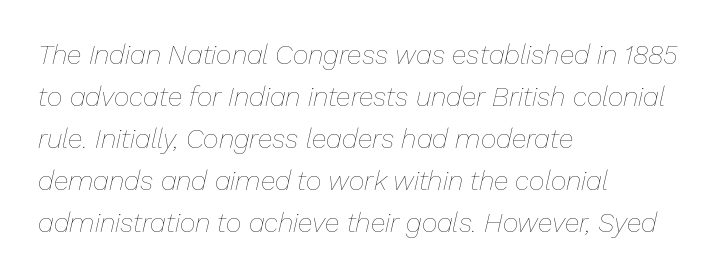
{"italic": "yes", "lean": "right", "slant_degrees": 13, "bold": "no", "underline": "no", "align": "left", "line_spacing": "normal", "line_spacing_ratio": 1.56, "letter_spacing": "normal", "letter_spacing_em": 0.0, "glyph_px": 27}
